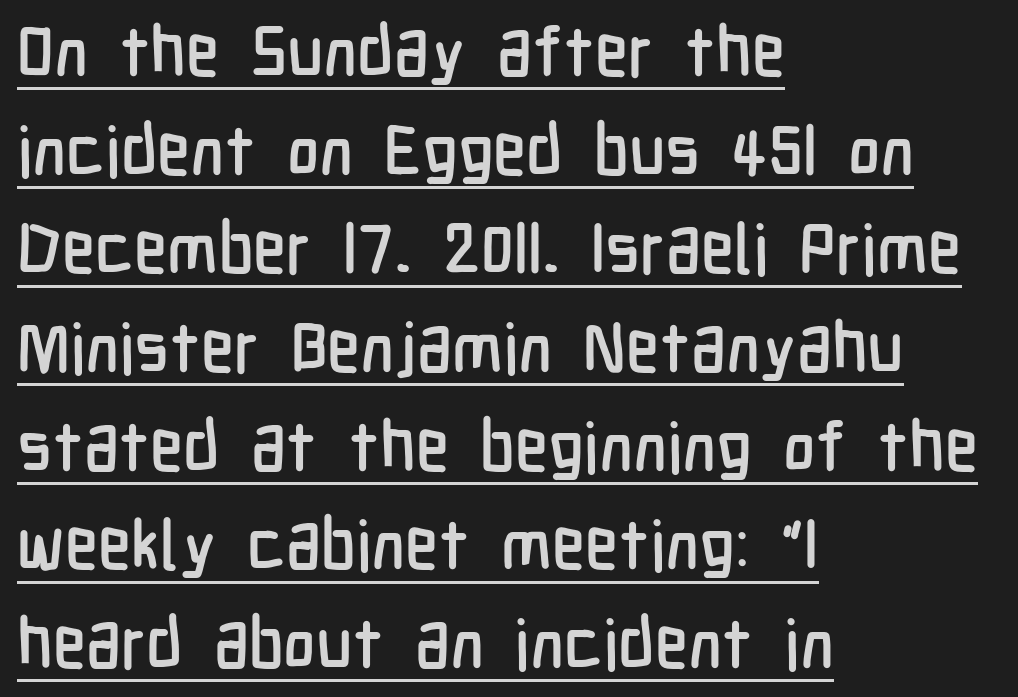
{"serif": "no", "italic": "no", "width": "condensed", "stroke_contrast": "low", "x_height": "medium", "monospaced": "no", "underline": "yes", "align": "left", "line_spacing": "normal", "line_spacing_ratio": 1.43, "letter_spacing": "normal", "letter_spacing_em": 0.0, "glyph_px": 69}
